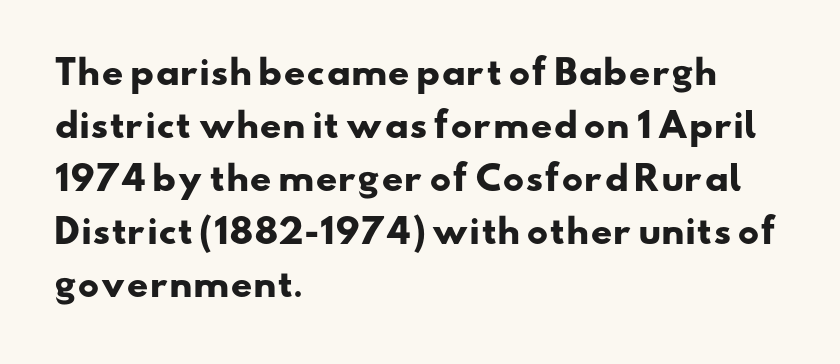
The strip under each line holds only bare page. The font is running at its bold setting. Is there much room between lines? A standard amount, neither cramped nor airy. A sans-serif font was chosen for this passage. Where is the straight margin? On the left.
